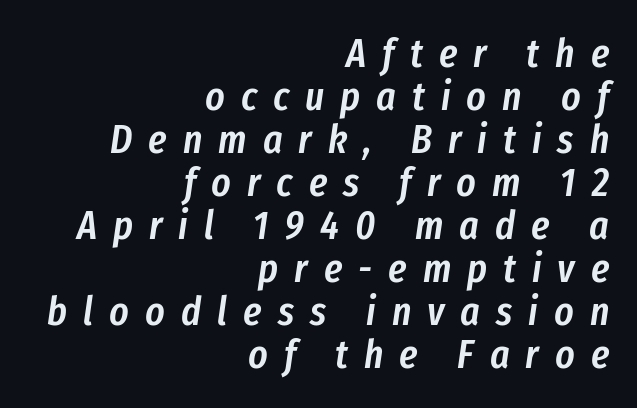
{"italic": "yes", "lean": "right", "slant_degrees": 8, "bold": "semi", "weight": "semibold", "width": "condensed", "stroke_contrast": "low", "x_height": "medium", "monospaced": "no", "underline": "no", "align": "right", "line_spacing": "tight", "line_spacing_ratio": 1.05, "letter_spacing": "wide", "letter_spacing_em": 0.39, "glyph_px": 41}
